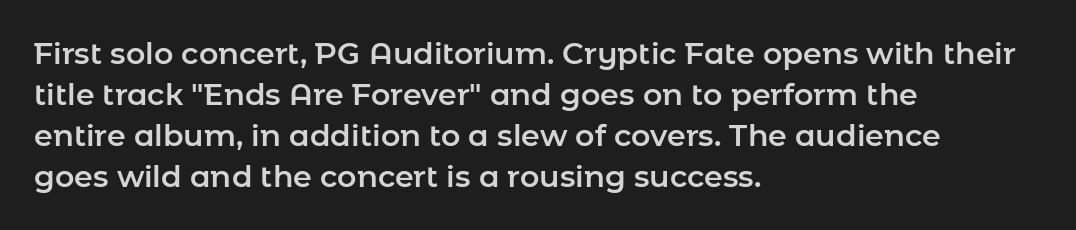
{"serif": "no", "italic": "no", "width": "normal", "stroke_contrast": "low", "x_height": "medium", "monospaced": "no", "underline": "no", "align": "left", "line_spacing": "normal", "line_spacing_ratio": 1.37, "letter_spacing": "normal", "letter_spacing_em": 0.0, "glyph_px": 30}
